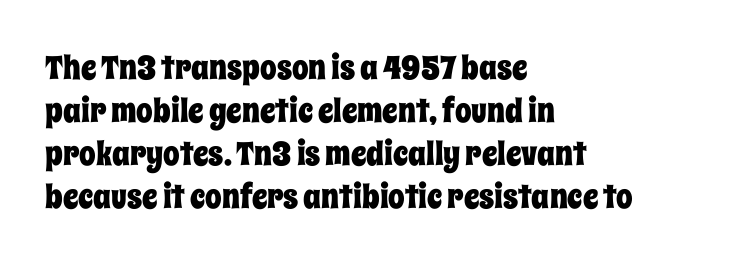
This sample has the flowing, uneven cadence of proportional lettering. The words here are not underlined. In terms of letterspacing, this is plain default setting. Vertical strokes here are truly vertical. Leading: standard.
